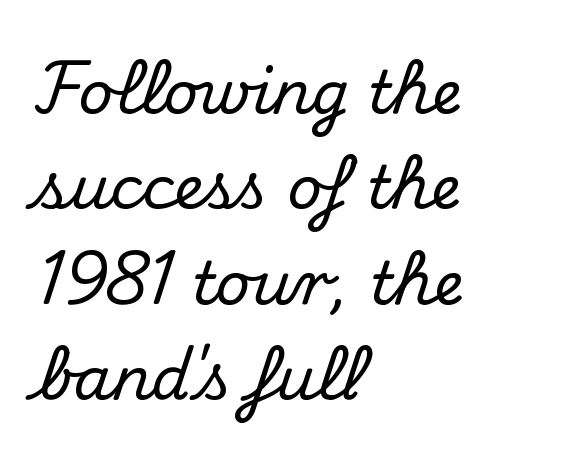
{"serif": "yes", "width": "normal", "stroke_contrast": "medium", "x_height": "small", "monospaced": "no", "underline": "no", "align": "left", "line_spacing": "normal", "line_spacing_ratio": 1.59, "letter_spacing": "normal", "letter_spacing_em": 0.0, "glyph_px": 60}
